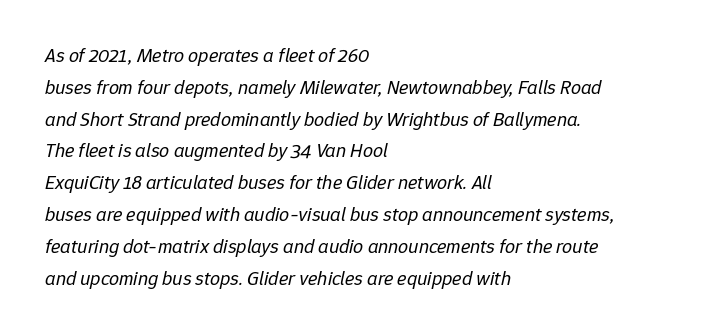
The image shows 20 px text type, italic (leaning right); set left-aligned, normal line spacing (1.59x), normal letter spacing, not underlined.
